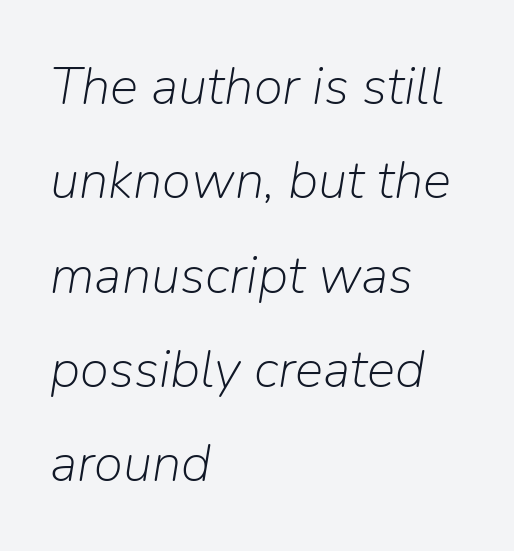
The image shows 53 px light type, italic (leaning right); set left-aligned, line spacing 1.78x, normal letter spacing, not underlined; low stroke contrast and a medium x-height.
